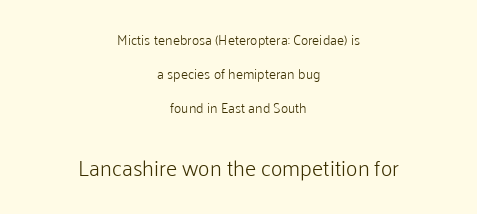
The image shows 22 px text type, upright; set centered, loose line spacing (2.44x), normal letter spacing, not underlined; the second (bottom) block is 1.57x larger.
